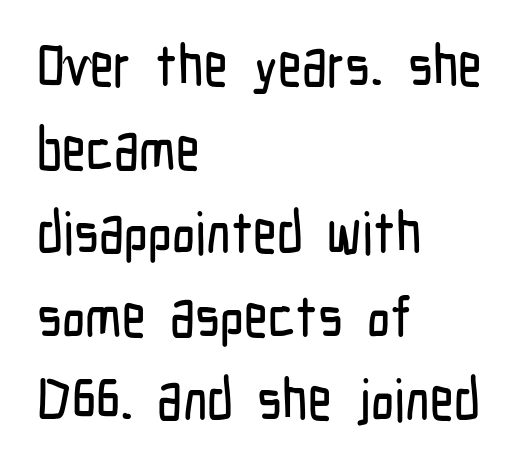
The image shows 58 px condensed sans-serif type, upright; set left-aligned, normal line spacing (1.44x), normal letter spacing, not underlined; low stroke contrast and a medium x-height.
